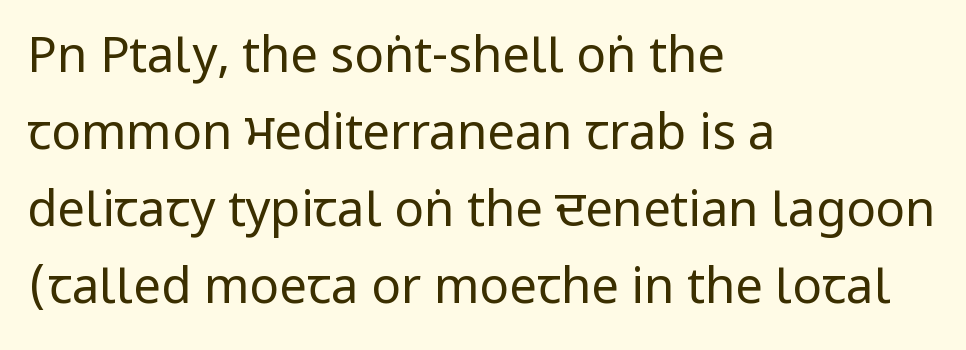
The image shows 49 px regular-weight, condensed sans-serif type, upright; set left-aligned, normal line spacing (1.57x), normal letter spacing, not underlined; low stroke contrast and a large x-height.
